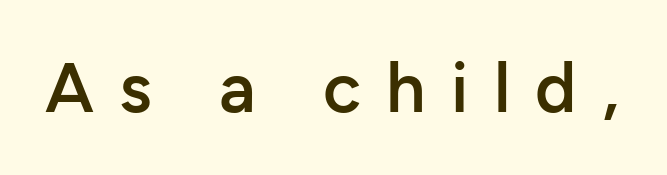
Q: Is the text bold? A: Semi-bold.
Q: Is the text italic (slanted)? A: No, it is upright.
Q: Is the typeface a serif or a sans-serif typeface? A: Sans-serif.
Q: Is the text underlined? A: No.
Q: Is the spacing between letters normal or unusually wide? A: Unusually wide.
Q: Width (condensed, normal, or wide)? A: Normal.
Q: Stroke contrast? A: Low.
Q: x-height? A: Medium.
Q: Monospaced? A: No.
